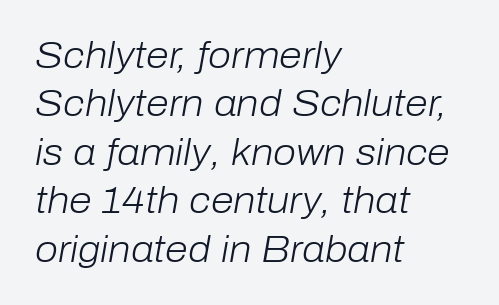
Q: Is the text bold? A: No.
Q: Is the text italic (slanted)? A: Yes, it leans right by about 10 degrees.
Q: Is the text underlined? A: No.
Q: How is the paragraph aligned? A: Left-aligned.
Q: Is the spacing between letters normal or unusually wide? A: Normal.
Q: Is the spacing between lines tight, normal or loose? A: Normal.
Q: Width (condensed, normal, or wide)? A: Normal.
Q: Stroke contrast? A: Low.
Q: x-height? A: Medium.
Q: Monospaced? A: No.
